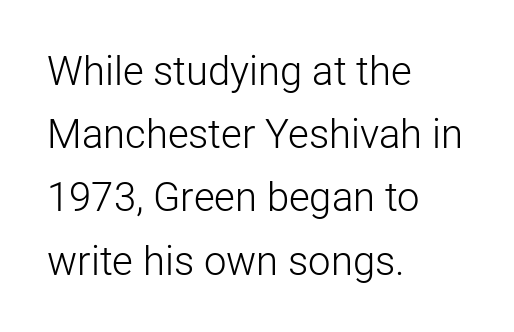
Q: Is the text bold? A: No.
Q: Is the text italic (slanted)? A: No, it is upright.
Q: Is the typeface a serif or a sans-serif typeface? A: Sans-serif.
Q: Is the text underlined? A: No.
Q: How is the paragraph aligned? A: Left-aligned.
Q: Is the spacing between letters normal or unusually wide? A: Normal.
Q: Is the spacing between lines tight, normal or loose? A: Normal.
Q: Width (condensed, normal, or wide)? A: Normal.
Q: Stroke contrast? A: Low.
Q: x-height? A: Medium.
Q: Monospaced? A: No.
